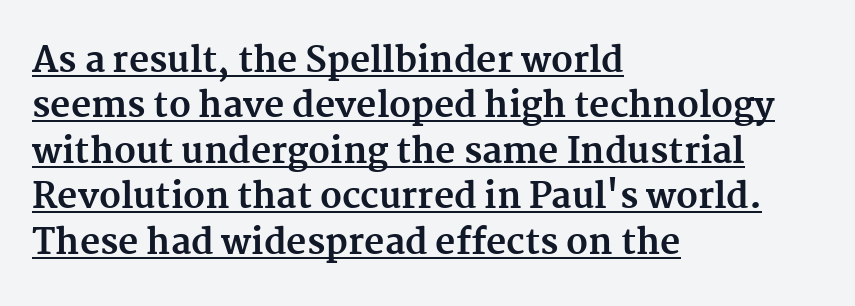
The image shows 35 px bold serif type, upright; set left-aligned, normal line spacing (1.3x), normal letter spacing, underlined; medium stroke contrast and a medium x-height.
